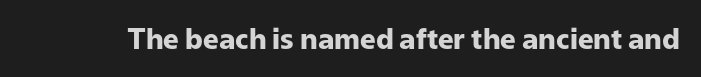
Is the type bold? Yes — the strokes are clearly thick and heavy. In terms of letterspacing, this is plain default setting. The space directly below the letters is spotless. Check where the strokes stop: nothing finishes them off — pure sans. Each letter keeps its own natural width here, so spacing adapts to shape.
